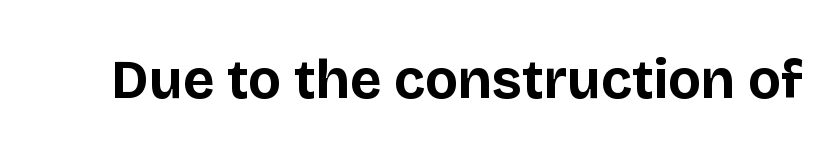
Q: Is the text bold? A: Yes.
Q: Is the text italic (slanted)? A: No, it is upright.
Q: Is the typeface a serif or a sans-serif typeface? A: Sans-serif.
Q: Is the text underlined? A: No.
Q: Is the spacing between letters normal or unusually wide? A: Normal.
Q: Width (condensed, normal, or wide)? A: Normal.
Q: Stroke contrast? A: Low.
Q: x-height? A: Large.
Q: Monospaced? A: No.
